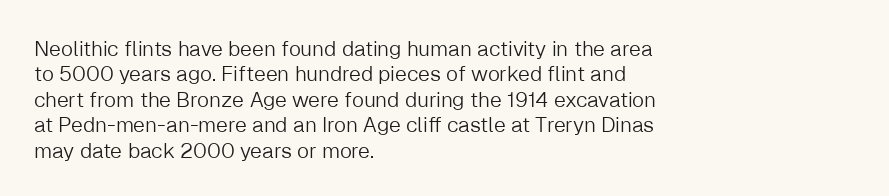
Q: Is the text bold? A: No.
Q: Is the text italic (slanted)? A: No, it is upright.
Q: Is the text underlined? A: No.
Q: How is the paragraph aligned? A: Left-aligned.
Q: Is the spacing between letters normal or unusually wide? A: Normal.
